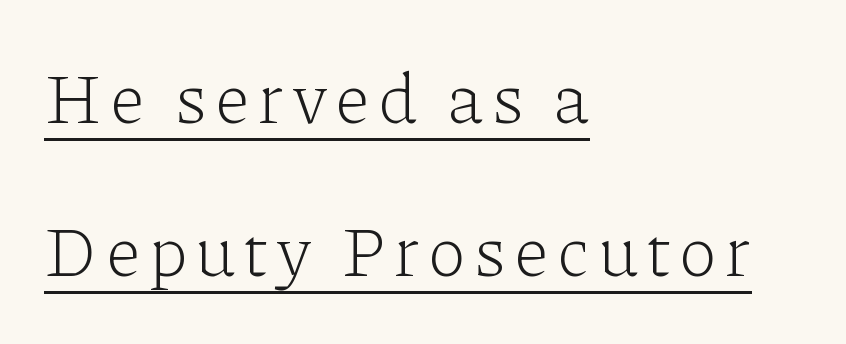
The image shows 71 px light serif type, upright; set left-aligned, loose line spacing (2.16x), underlined; low stroke contrast and a medium x-height.
